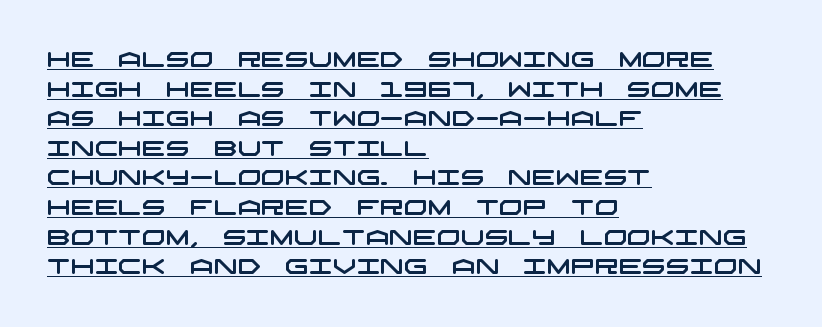
Q: Is the text underlined? A: Yes.
Q: How is the paragraph aligned? A: Left-aligned.
Q: Is the spacing between letters normal or unusually wide? A: Normal.
Q: Is the spacing between lines tight, normal or loose? A: Normal.
